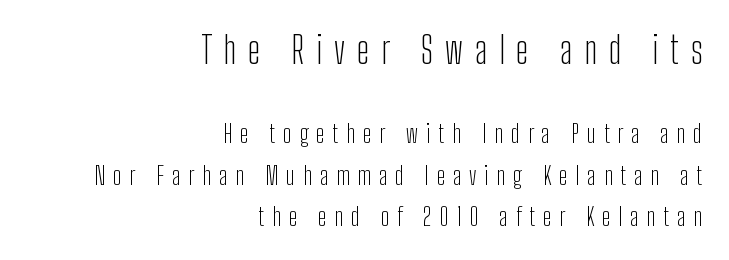
The image shows 37 px light, condensed sans-serif type, upright; set right-aligned, normal line spacing (1.66x), unusually wide letter spacing (+0.32 em), not underlined; the first (top) block is 1.48x larger; low stroke contrast and a medium x-height.
